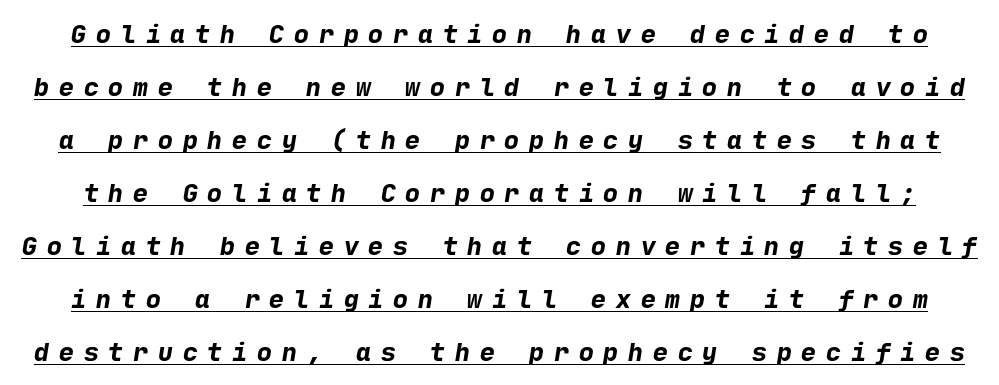
{"bold": "yes", "underline": "yes", "line_spacing": "loose", "line_spacing_ratio": 2.12, "letter_spacing": "wide", "letter_spacing_em": 0.39, "glyph_px": 25}
